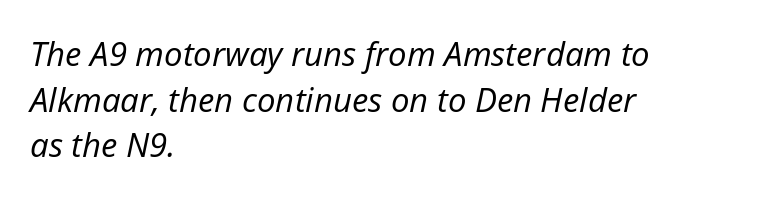
{"italic": "yes", "lean": "right", "slant_degrees": 12, "bold": "no", "weight": "regular", "width": "normal", "stroke_contrast": "low", "x_height": "medium", "monospaced": "no", "underline": "no", "align": "left", "line_spacing": "normal", "line_spacing_ratio": 1.38, "letter_spacing": "normal", "letter_spacing_em": 0.0, "glyph_px": 33}
